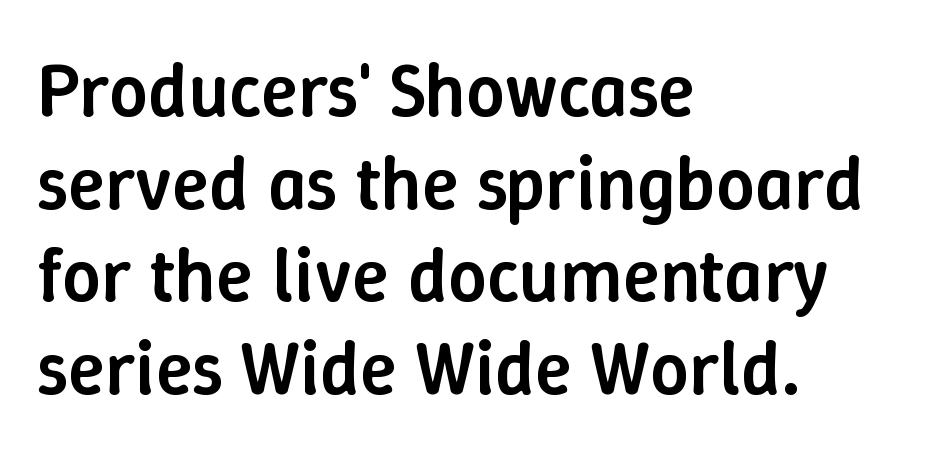
The image shows 76 px semibold type, upright; set left-aligned, line spacing 1.22x, normal letter spacing, not underlined; low stroke contrast and a medium x-height.
